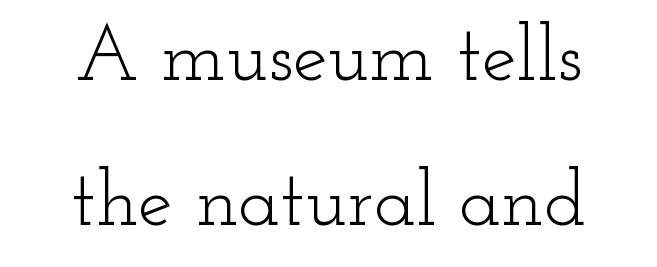
{"serif": "yes", "italic": "no", "bold": "no", "weight": "light", "width": "wide", "stroke_contrast": "low", "x_height": "small", "monospaced": "no", "underline": "no", "align": "center", "line_spacing_ratio": 1.86, "letter_spacing": "normal", "letter_spacing_em": 0.0, "glyph_px": 78}
